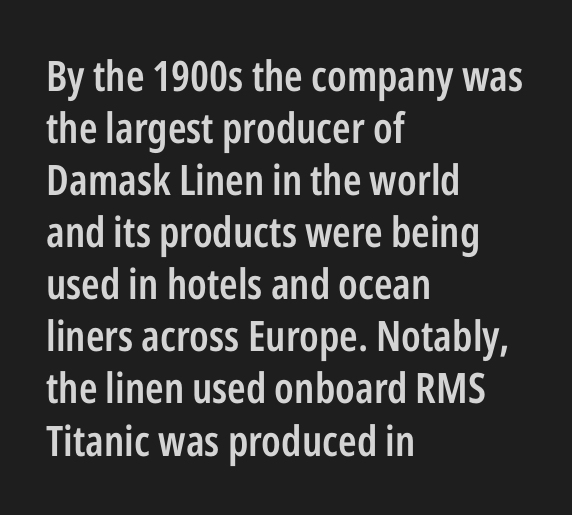
Q: Is the text bold? A: Semi-bold.
Q: Is the text italic (slanted)? A: No, it is upright.
Q: Is the typeface a serif or a sans-serif typeface? A: Sans-serif.
Q: Is the text underlined? A: No.
Q: How is the paragraph aligned? A: Left-aligned.
Q: Is the spacing between letters normal or unusually wide? A: Normal.
Q: Width (condensed, normal, or wide)? A: Condensed.
Q: Stroke contrast? A: Low.
Q: x-height? A: Medium.
Q: Monospaced? A: No.
